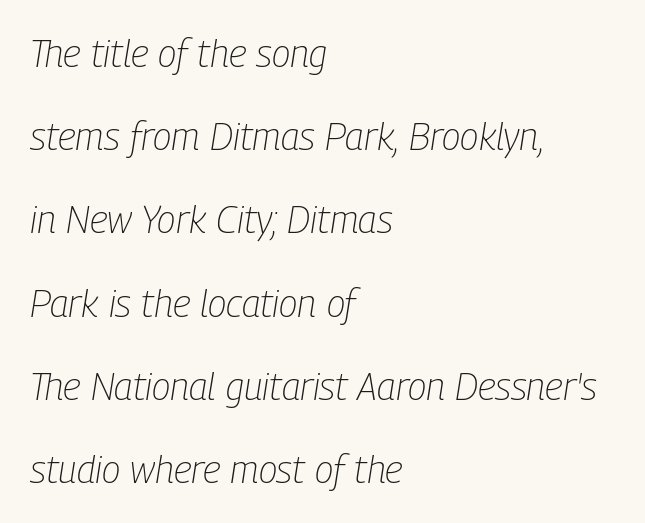
The image shows 38 px light, condensed type, italic (leaning right); set left-aligned, loose line spacing (2.19x), normal letter spacing, not underlined; low stroke contrast and a medium x-height.
